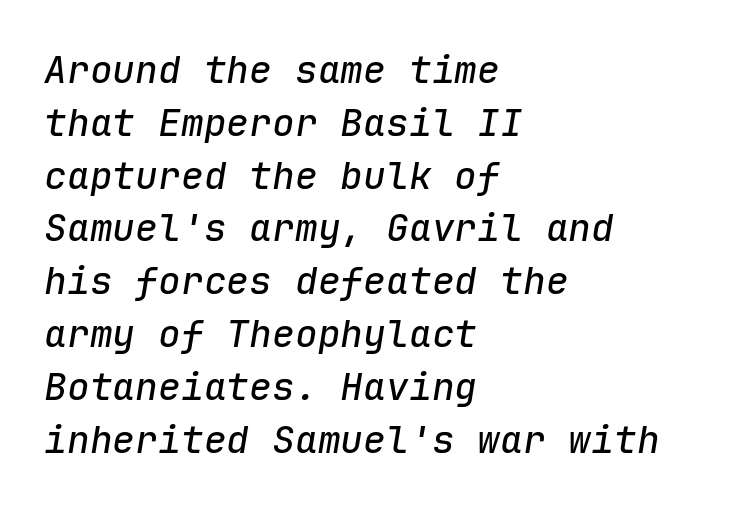
The image shows 38 px text type, italic (leaning right), monospaced; set left-aligned, normal line spacing (1.39x), normal letter spacing, not underlined; low stroke contrast and a medium x-height.
